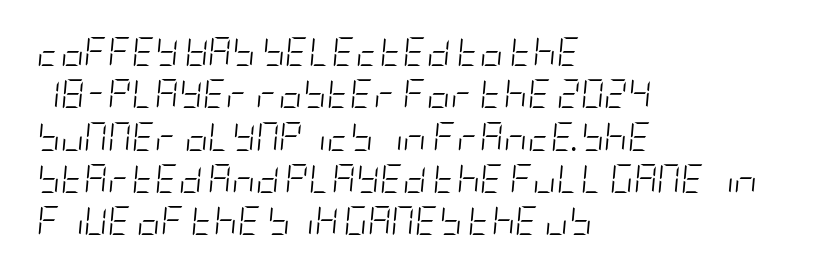
Line spacing here is normal. Slant detected: the letters are inclined. Standard letterfit; no display-style spreading of the glyphs. One-word summary of the alignment: left.
